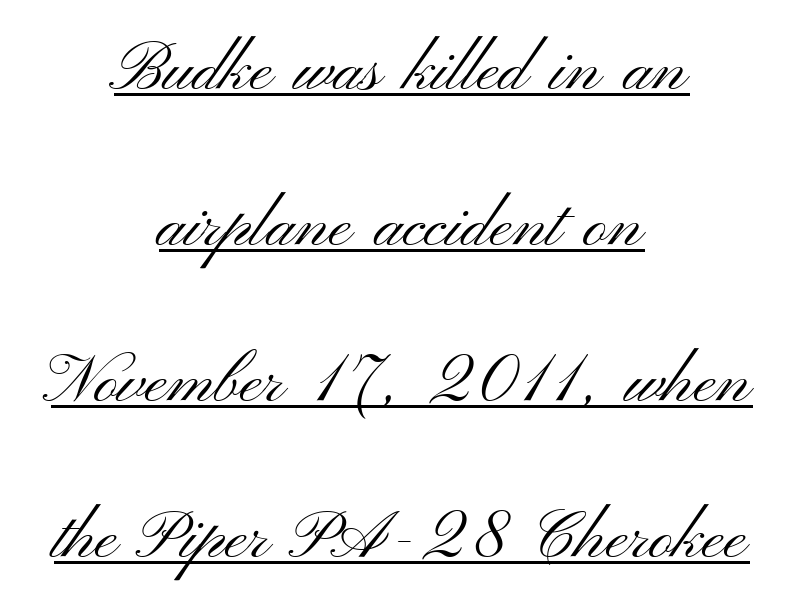
Think standard paragraph weight, or any step lighter than that. The rendering uses natural spacing where letterforms have individual widths. Each new line begins a long way beneath the previous one. In designer terms, the underline attribute is active on this setting.
